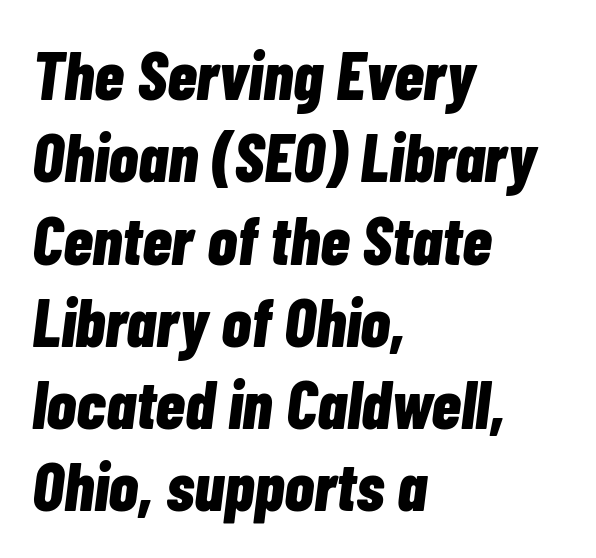
The image shows 68 px bold, condensed type, italic (leaning right); set left-aligned, line spacing 1.21x, normal letter spacing, not underlined; low stroke contrast and a medium x-height.
